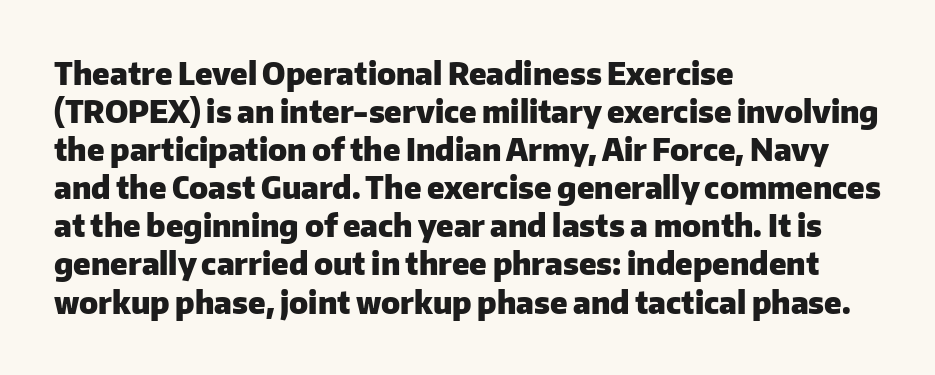
The rendering anchors every line to the left-hand side. A roman cut, with each character standing at attention. The type family on display is of the sans-serif kind. Leading matches the norm, producing a regular column. Clear beneath every line of the passage. Notice how thick the strokes are: this is what a full bold looks like.
